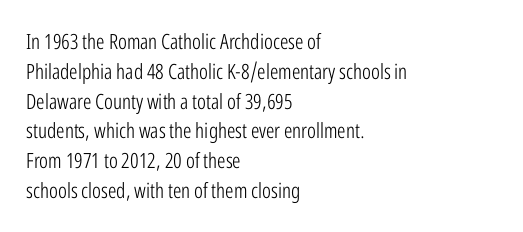
Quick note: interline space is typical. Nothing unusual about the tracking: characters are spaced as the font intends. Unmarked baselines from the first word to the last. No italicization has been applied; the sample stays upright.
